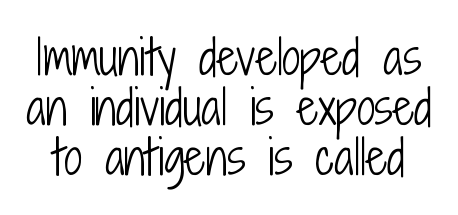
The image shows 46 px light, condensed sans-serif type, upright; set tight line spacing (1.09x), normal letter spacing, not underlined; low stroke contrast and a medium x-height.
